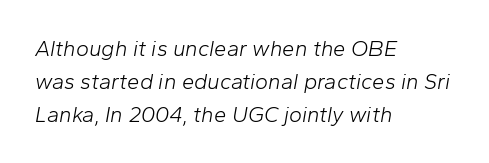
Q: Is the text bold? A: No.
Q: Is the text italic (slanted)? A: Yes, it leans right by about 10 degrees.
Q: Is the text underlined? A: No.
Q: How is the paragraph aligned? A: Left-aligned.
Q: Is the spacing between letters normal or unusually wide? A: Normal.
Q: Is the spacing between lines tight, normal or loose? A: Normal.
